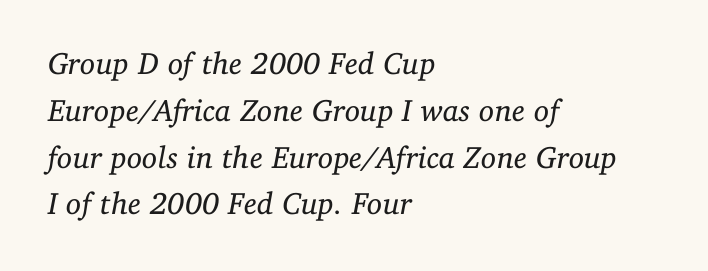
The image shows 31 px regular-weight serif type, italic (leaning right); set left-aligned, normal line spacing (1.51x), normal letter spacing, not underlined; low stroke contrast and a medium x-height.
